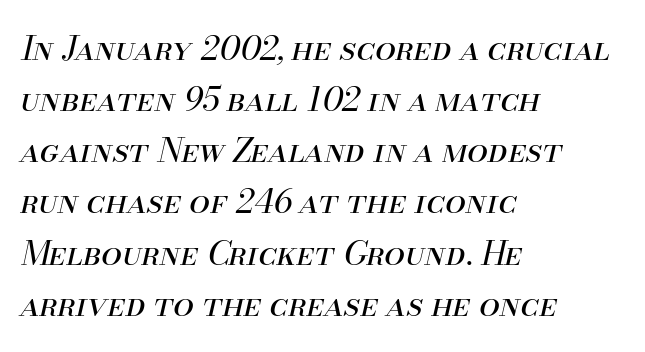
Q: Is the text bold? A: No.
Q: Is the text italic (slanted)? A: Yes, it leans right by about 13 degrees.
Q: Is the text underlined? A: No.
Q: How is the paragraph aligned? A: Left-aligned.
Q: Is the spacing between letters normal or unusually wide? A: Normal.
Q: Is the spacing between lines tight, normal or loose? A: Normal.
Q: Width (condensed, normal, or wide)? A: Normal.
Q: Stroke contrast? A: Medium.
Q: x-height? A: Small.
Q: Monospaced? A: No.
